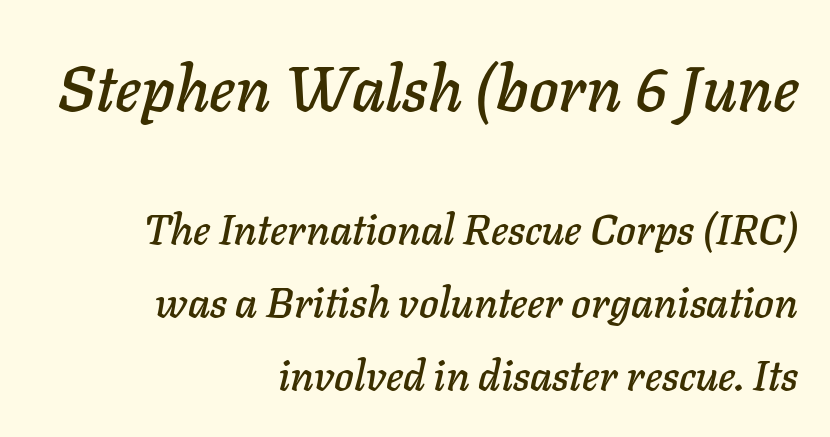
Is the letter spacing exaggerated? No — it looks like the ordinary default. This rendering uses right alignment, leaving the left contour irregular. Here the designer chose a conventional face with non-uniform glyph widths. Decoration check: the copy has no underline. This layout puts the oversized block above and the modest block below. There's an unmistakable incline to the writing here.
